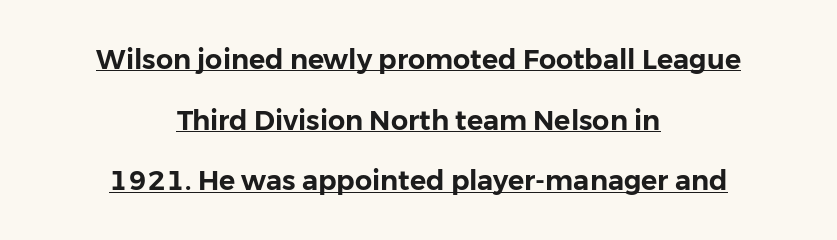
{"italic": "no", "underline": "yes", "align": "center", "line_spacing": "loose", "line_spacing_ratio": 2.25, "letter_spacing": "normal", "letter_spacing_em": 0.0, "glyph_px": 27}
